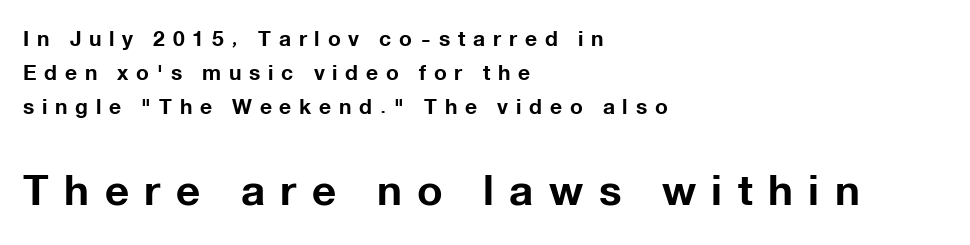
The image shows 42 px bold sans-serif type, upright; set left-aligned, normal line spacing (1.62x), unusually wide letter spacing (+0.37 em), not underlined; the second (bottom) block is 2.0x larger; low stroke contrast and a medium x-height.
